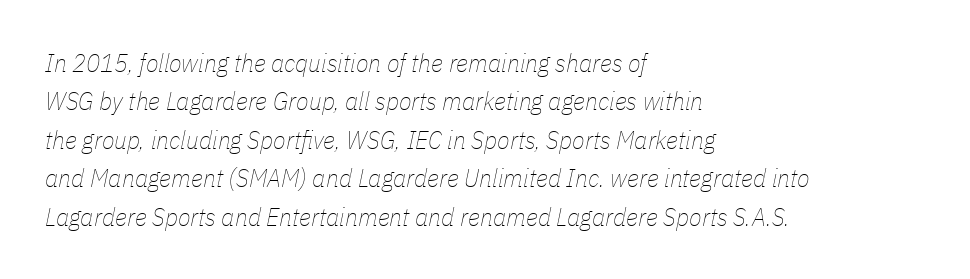
Descenders hang freely into open space. The passage shown stacks its lines at a standard gap. Casual observation: everything's shoved over to the left. Emphasis-style slanted type is in use. Weight class: somewhere from thin through regular. Students, note that the glyphs here touch the page at normal intervals.
